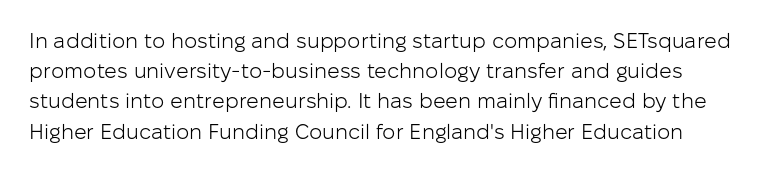
{"italic": "no", "bold": "no", "underline": "no", "line_spacing": "normal", "line_spacing_ratio": 1.44, "letter_spacing": "normal", "letter_spacing_em": 0.0, "glyph_px": 21}
